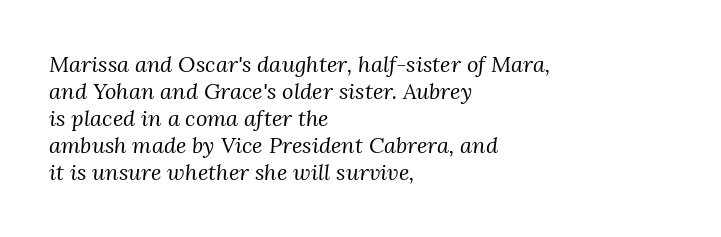
Check the space under the baseline: it is left empty. There is no visible air inserted between adjacent glyphs. The face used here has a pronounced slope to its letters. The weight would be labelled regular, book, light, or lighter still. Visually the block forms a straight wall on the left and a jagged coastline on the right.
